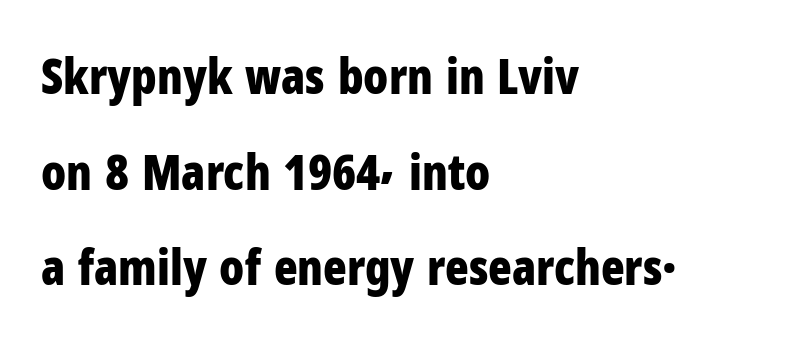
The image shows 49 px bold, condensed sans-serif type, upright; set left-aligned, loose line spacing (1.95x), normal letter spacing, not underlined; low stroke contrast and a medium x-height.
